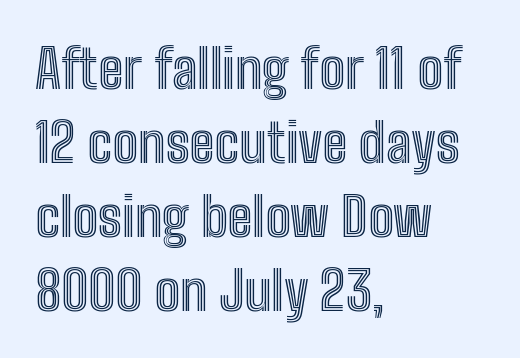
The image shows 54 px condensed type, upright; set left-aligned, normal line spacing (1.37x), normal letter spacing, not underlined; a medium x-height.
